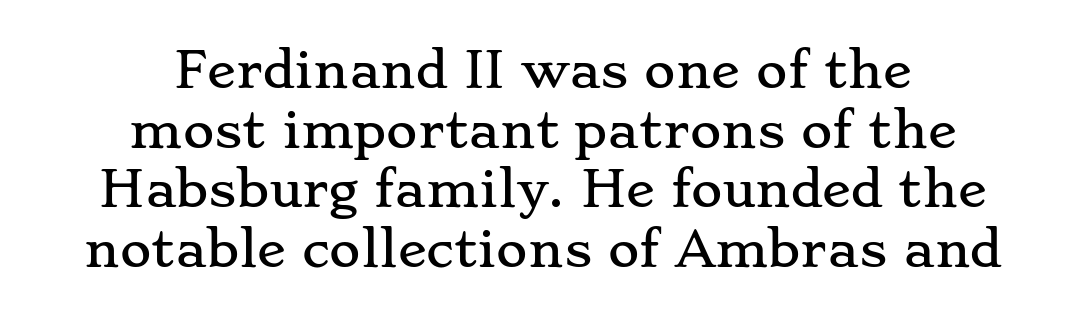
Q: Is the text italic (slanted)? A: No, it is upright.
Q: Is the typeface a serif or a sans-serif typeface? A: Serif.
Q: Is the text underlined? A: No.
Q: How is the paragraph aligned? A: Centered.
Q: Is the spacing between letters normal or unusually wide? A: Normal.
Q: Width (condensed, normal, or wide)? A: Wide.
Q: Stroke contrast? A: Low.
Q: x-height? A: Small.
Q: Monospaced? A: No.
